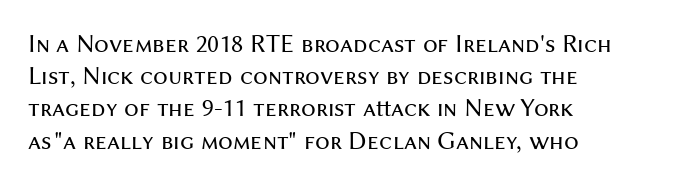
No letter is thick-stroked: the sample isn't bold. The lettering stays uniformly vertical, giving the passage a roman look. This sample uses plain, unmodified letter spacing. These lines stack with their left ends in a neat column. The gap between lines stays unmarked.
